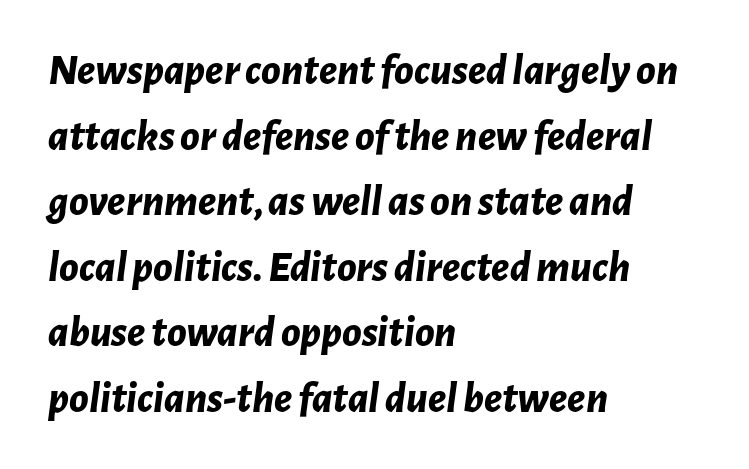
Q: Is the text bold? A: Yes.
Q: Is the text italic (slanted)? A: Yes, it leans right by about 7 degrees.
Q: Is the text underlined? A: No.
Q: How is the paragraph aligned? A: Left-aligned.
Q: Is the spacing between letters normal or unusually wide? A: Normal.
Q: Is the spacing between lines tight, normal or loose? A: Normal.
Q: Width (condensed, normal, or wide)? A: Normal.
Q: Stroke contrast? A: Low.
Q: x-height? A: Medium.
Q: Monospaced? A: No.
